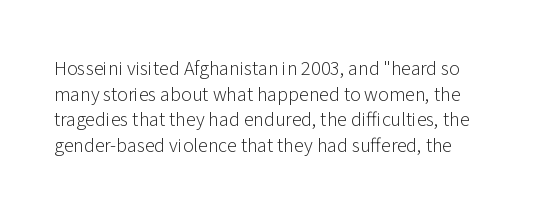
Q: Is the text bold? A: No.
Q: Is the text italic (slanted)? A: No, it is upright.
Q: Is the text underlined? A: No.
Q: Is the spacing between letters normal or unusually wide? A: Normal.
Q: Is the spacing between lines tight, normal or loose? A: Normal.
